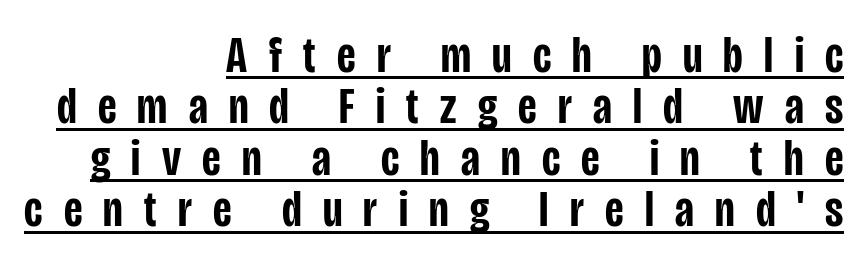
Q: Is the text bold? A: Semi-bold.
Q: Is the text italic (slanted)? A: No, it is upright.
Q: Is the typeface a serif or a sans-serif typeface? A: Sans-serif.
Q: Is the text underlined? A: Yes.
Q: How is the paragraph aligned? A: Right-aligned.
Q: Is the spacing between letters normal or unusually wide? A: Unusually wide.
Q: Is the spacing between lines tight, normal or loose? A: Tight.
Q: Width (condensed, normal, or wide)? A: Condensed.
Q: Stroke contrast? A: Low.
Q: x-height? A: Large.
Q: Monospaced? A: No.
